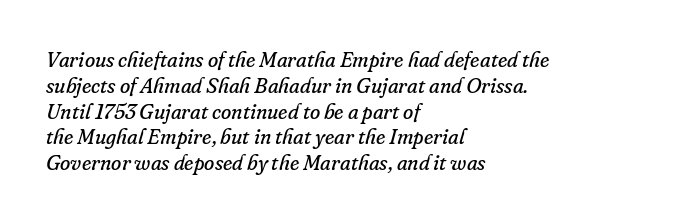
Q: Is the text bold? A: No.
Q: Is the text italic (slanted)? A: Yes, it leans right by about 16 degrees.
Q: Is the text underlined? A: No.
Q: How is the paragraph aligned? A: Left-aligned.
Q: Is the spacing between letters normal or unusually wide? A: Normal.
